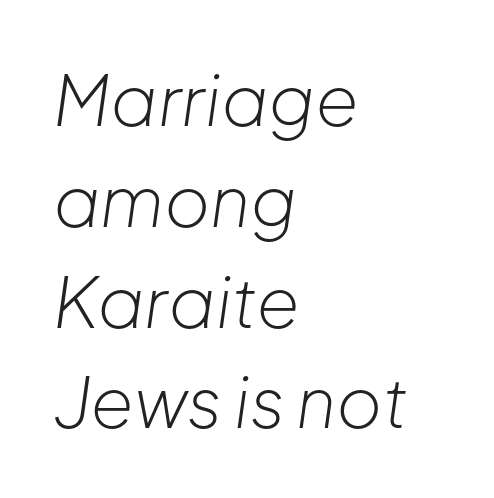
{"italic": "yes", "lean": "right", "slant_degrees": 8, "bold": "no", "weight": "light", "width": "normal", "stroke_contrast": "low", "x_height": "medium", "monospaced": "no", "underline": "no", "align": "left", "line_spacing": "normal", "line_spacing_ratio": 1.44, "letter_spacing": "normal", "letter_spacing_em": 0.0, "glyph_px": 70}
